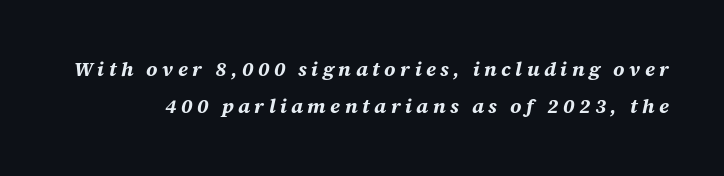
Q: Is the text bold? A: Yes.
Q: Is the text italic (slanted)? A: Yes, it leans right by about 12 degrees.
Q: Is the text underlined? A: No.
Q: Is the spacing between letters normal or unusually wide? A: Unusually wide.
